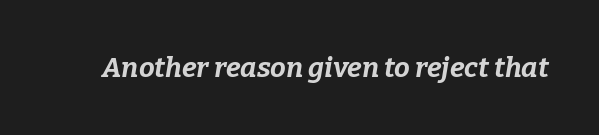
Only glyphs here, with clear space below each row. Tall strokes in this sample are angled rather than plumb. The face used here is rendered with its standard letterfit. This sample has the flowing, uneven cadence of proportional lettering.
